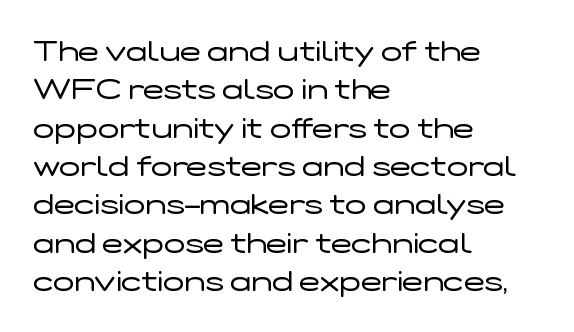
The image shows 28 px regular-weight, wide sans-serif type, upright; set left-aligned, normal line spacing (1.37x), normal letter spacing, not underlined; low stroke contrast and a medium x-height.
